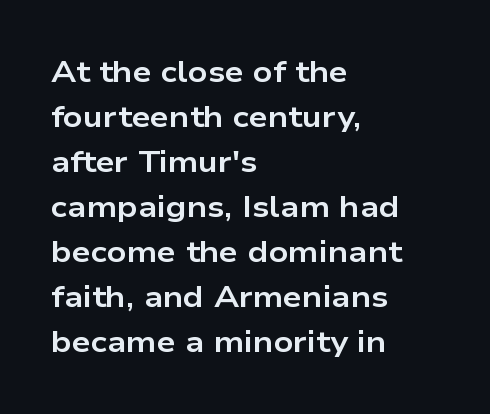
In terms of leading, this rendering sits right in the middle. The space beneath each line is pristine and unruled. Spacing between characters is what you'd get straight out of the box. These lines are composed in type without serifs. Style check: upright. The passage shown is typed in a proportional face where columns would drift.
